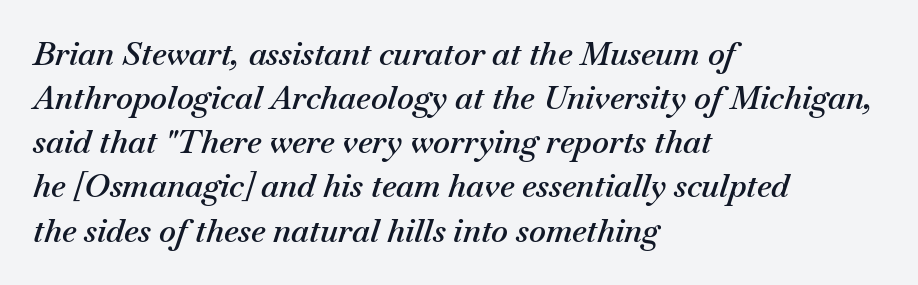
A typesetter would call this proportional, since set widths differ per character. Line starts are locked; line ends wander. Between one letter and the next there's only the usual sliver of space. Emphasis by weight is partial: semibold. Would a proofreader flag this as italicized? Yes.
